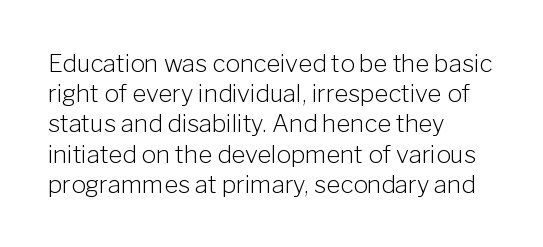
Q: Is the text bold? A: No.
Q: Is the text italic (slanted)? A: No, it is upright.
Q: Is the text underlined? A: No.
Q: How is the paragraph aligned? A: Left-aligned.
Q: Is the spacing between letters normal or unusually wide? A: Normal.
Q: Is the spacing between lines tight, normal or loose? A: Normal.
